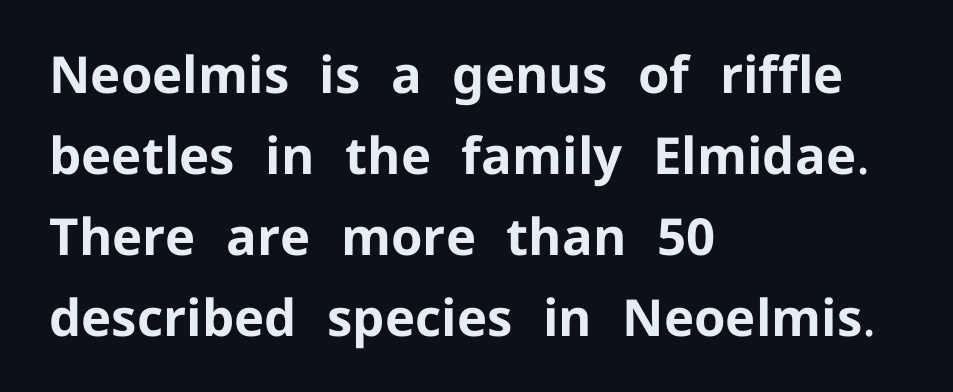
Q: Is the text bold? A: Yes.
Q: Is the text italic (slanted)? A: No, it is upright.
Q: Is the typeface a serif or a sans-serif typeface? A: Sans-serif.
Q: Is the text underlined? A: No.
Q: How is the paragraph aligned? A: Left-aligned.
Q: Is the spacing between letters normal or unusually wide? A: Normal.
Q: Is the spacing between lines tight, normal or loose? A: Normal.
Q: Width (condensed, normal, or wide)? A: Normal.
Q: Stroke contrast? A: Low.
Q: x-height? A: Medium.
Q: Monospaced? A: No.
